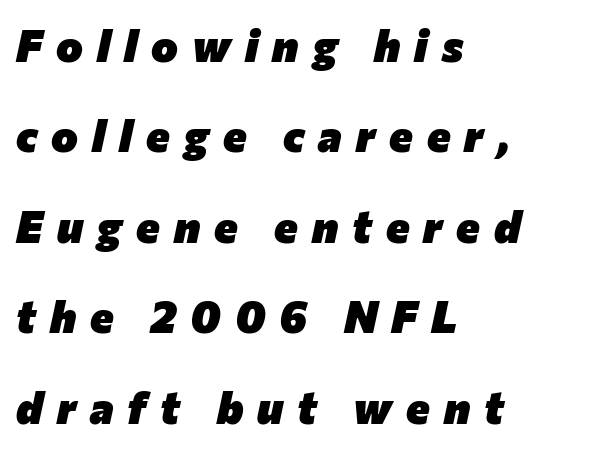
The image shows 45 px heavy type, italic (leaning right); set left-aligned, loose line spacing (2.01x), unusually wide letter spacing (+0.31 em), not underlined; low stroke contrast and a medium x-height.
